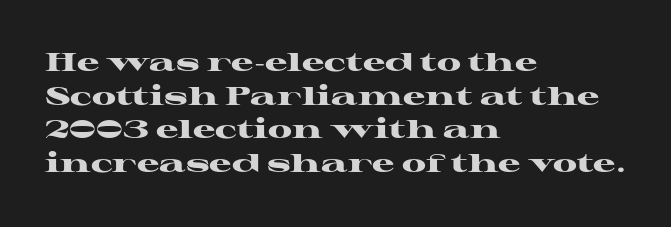
Q: Is the text bold? A: Yes.
Q: Is the text italic (slanted)? A: No, it is upright.
Q: Is the text underlined? A: No.
Q: How is the paragraph aligned? A: Left-aligned.
Q: Is the spacing between letters normal or unusually wide? A: Normal.
Q: Is the spacing between lines tight, normal or loose? A: Normal.
